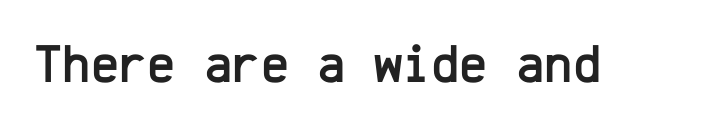
The image shows 54 px sans-serif type, upright, monospaced; set normal letter spacing, not underlined; low stroke contrast and a medium x-height.
